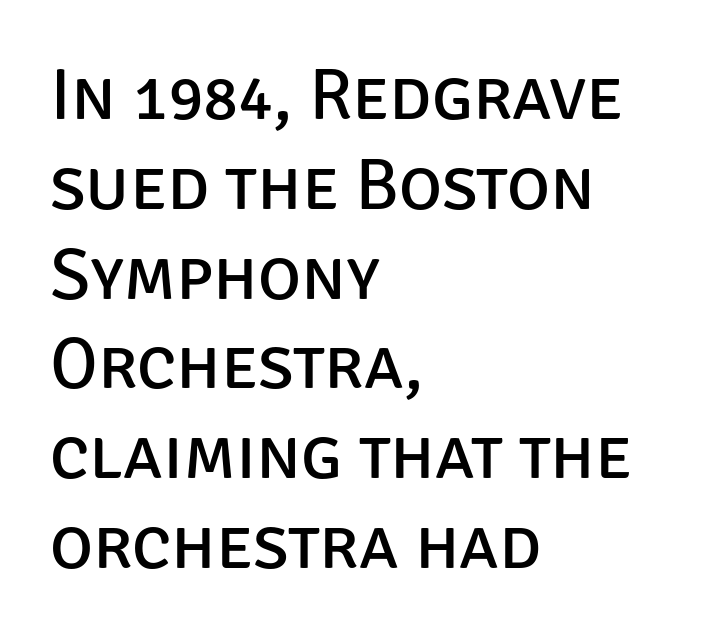
{"serif": "no", "italic": "no", "bold": "no", "weight": "regular", "width": "normal", "stroke_contrast": "low", "x_height": "large", "monospaced": "no", "underline": "no", "align": "left", "line_spacing_ratio": 1.23, "letter_spacing": "normal", "letter_spacing_em": 0.0, "glyph_px": 73}
